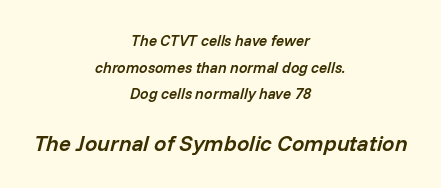
Q: Is the text bold? A: Semi-bold.
Q: Is the text italic (slanted)? A: Yes, it leans right by about 14 degrees.
Q: Is the text underlined? A: No.
Q: How is the paragraph aligned? A: Centered.
Q: Is the spacing between letters normal or unusually wide? A: Normal.
Q: Which block of text is set in a larger size, the first (top) or the second (bottom)? A: The second (bottom) one.
